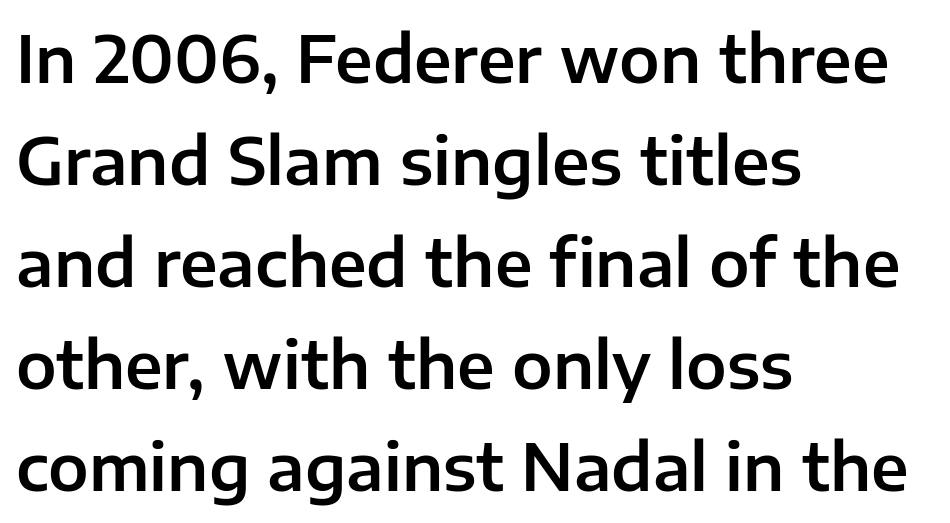
{"serif": "no", "italic": "no", "width": "normal", "stroke_contrast": "low", "x_height": "medium", "monospaced": "no", "underline": "no", "align": "left", "line_spacing": "normal", "line_spacing_ratio": 1.57, "letter_spacing": "normal", "letter_spacing_em": 0.0, "glyph_px": 65}
